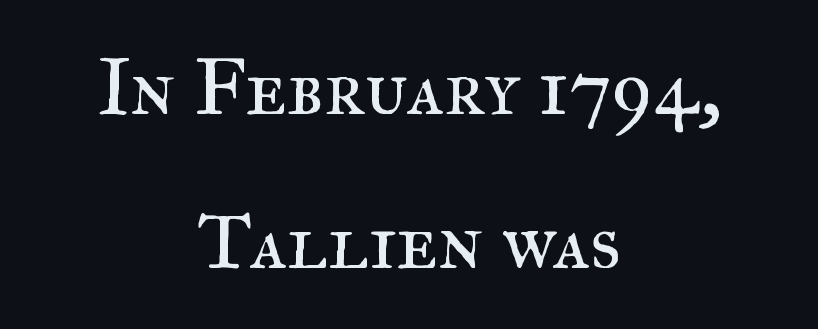
Vertical stems look standard width or narrower in stroke. Caption: multi-line text, centered on the measure. Lines of text with bare space underneath. This rendering employs a face with finishing strokes, i.e., a serif. The lines are spread far apart with generous leading.
